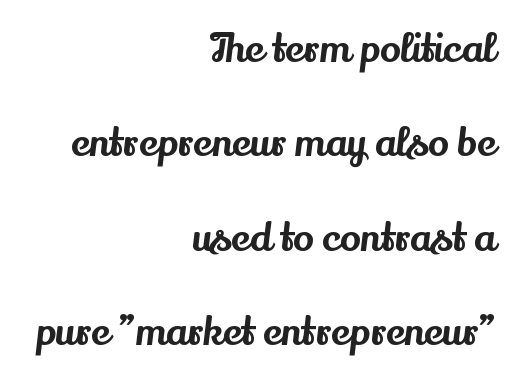
{"serif": "yes", "width": "normal", "stroke_contrast": "medium", "x_height": "small", "monospaced": "no", "underline": "no", "align": "right", "line_spacing": "loose", "line_spacing_ratio": 2.42, "letter_spacing": "normal", "letter_spacing_em": 0.0, "glyph_px": 39}
